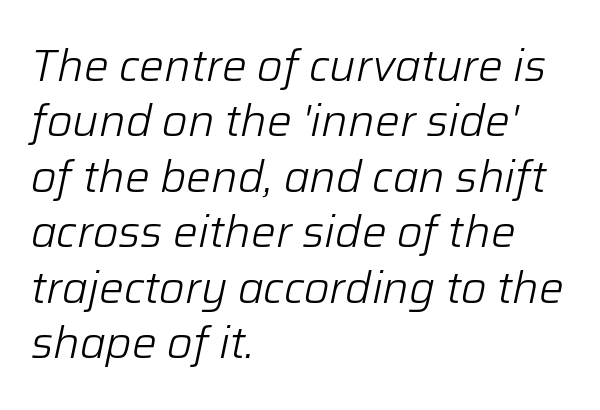
The image shows 44 px light type, italic (leaning right); set left-aligned, normal line spacing (1.26x), normal letter spacing, not underlined; low stroke contrast and a medium x-height.
